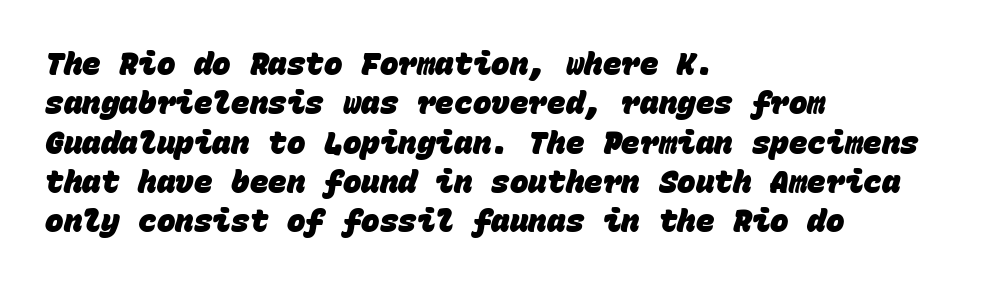
This rendering employs a face without finishing strokes, i.e., a sans-serif. The line-height multiplier appears to be the usual default. Decoration check: the copy has no underline. Stroke thickness is high; the sample reads as a true bold. Horizontal alignment here is leftward, the default for most running prose.
